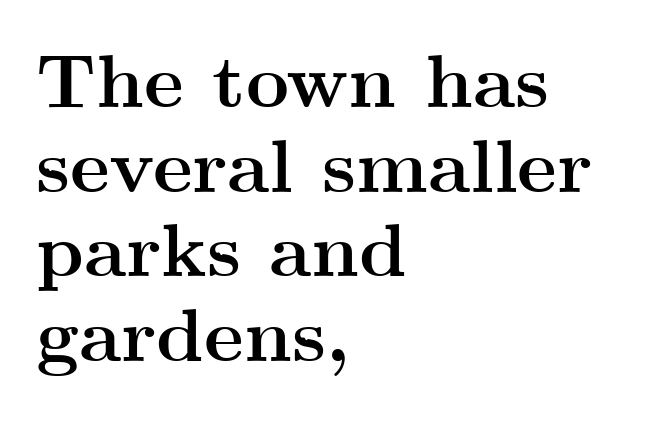
The image shows 75 px semibold, wide serif type, upright; set left-aligned, tight line spacing (1.13x), normal letter spacing, not underlined; medium stroke contrast and a small x-height.
